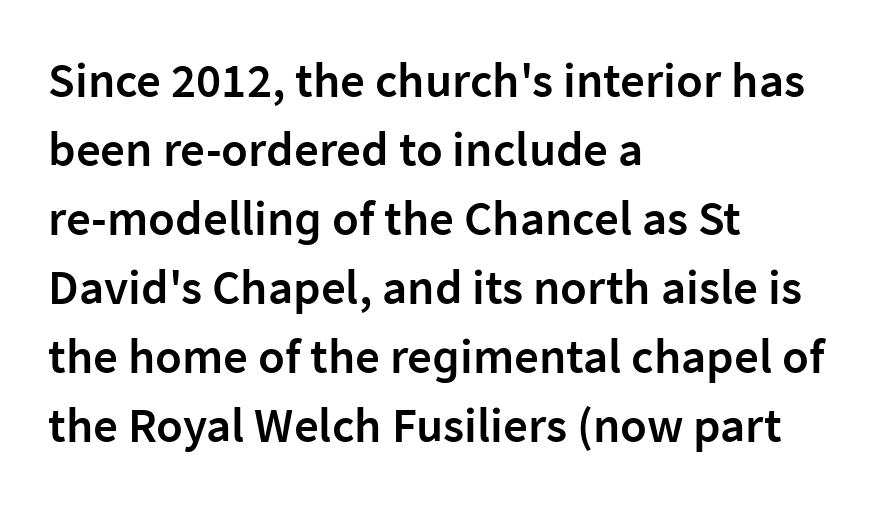
{"serif": "no", "italic": "no", "bold": "semi", "weight": "semibold", "width": "normal", "stroke_contrast": "low", "x_height": "medium", "monospaced": "no", "underline": "no", "align": "left", "line_spacing": "normal", "line_spacing_ratio": 1.41, "letter_spacing": "normal", "letter_spacing_em": 0.0, "glyph_px": 49}
